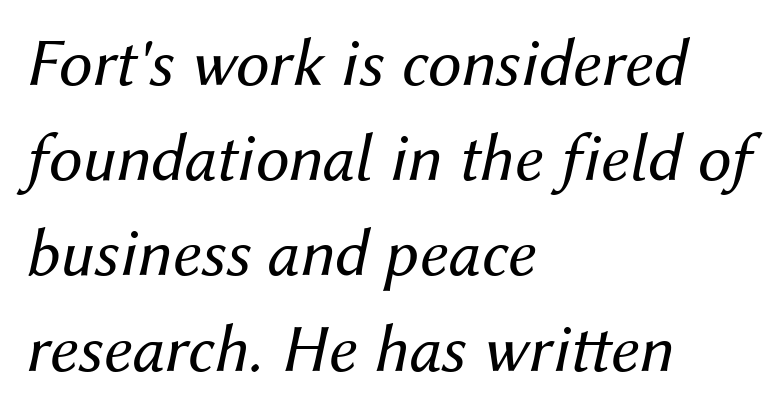
On a weight scale, this lands at 450 or below. The letters advance in unequal steps, a hallmark of proportional type. The glyphs are unaccompanied by any horizontal stroke below them. What stands out about the letter spacing? Nothing — it is the standard amount. The typography opts for an oblique posture over an upright one. Layout note: lines flush left.
